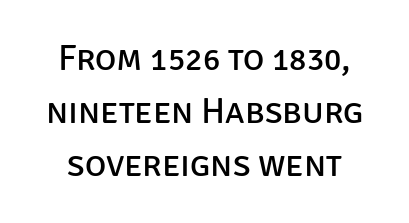
Q: Is the text bold? A: No.
Q: Is the text italic (slanted)? A: No, it is upright.
Q: Is the typeface a serif or a sans-serif typeface? A: Sans-serif.
Q: Is the text underlined? A: No.
Q: Is the spacing between letters normal or unusually wide? A: Normal.
Q: Is the spacing between lines tight, normal or loose? A: Normal.
Q: Width (condensed, normal, or wide)? A: Normal.
Q: Stroke contrast? A: Low.
Q: x-height? A: Large.
Q: Monospaced? A: No.
